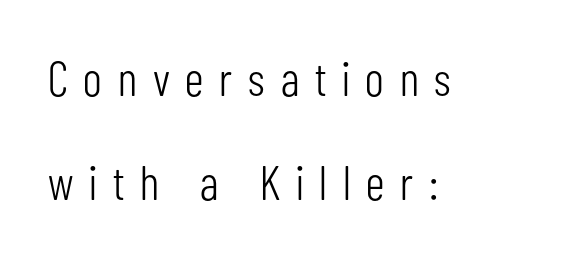
The image shows 48 px light, condensed sans-serif type, upright; set left-aligned, loose line spacing (2.16x), unusually wide letter spacing (+0.33 em), not underlined; low stroke contrast and a medium x-height.
